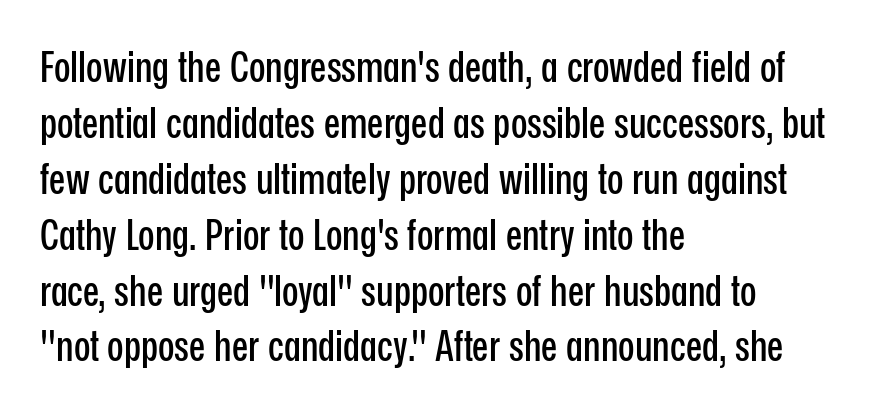
{"serif": "no", "italic": "no", "width": "condensed", "stroke_contrast": "low", "x_height": "medium", "monospaced": "no", "underline": "no", "align": "left", "line_spacing": "normal", "line_spacing_ratio": 1.3, "letter_spacing": "normal", "letter_spacing_em": 0.0, "glyph_px": 43}
